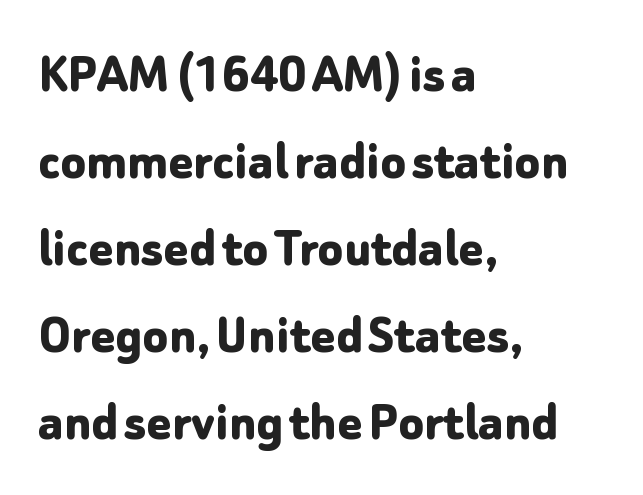
Q: Is the text bold? A: Yes.
Q: Is the text italic (slanted)? A: No, it is upright.
Q: Is the typeface a serif or a sans-serif typeface? A: Sans-serif.
Q: Is the text underlined? A: No.
Q: How is the paragraph aligned? A: Left-aligned.
Q: Is the spacing between letters normal or unusually wide? A: Normal.
Q: Is the spacing between lines tight, normal or loose? A: Normal.
Q: Width (condensed, normal, or wide)? A: Normal.
Q: Stroke contrast? A: Low.
Q: x-height? A: Medium.
Q: Monospaced? A: No.
